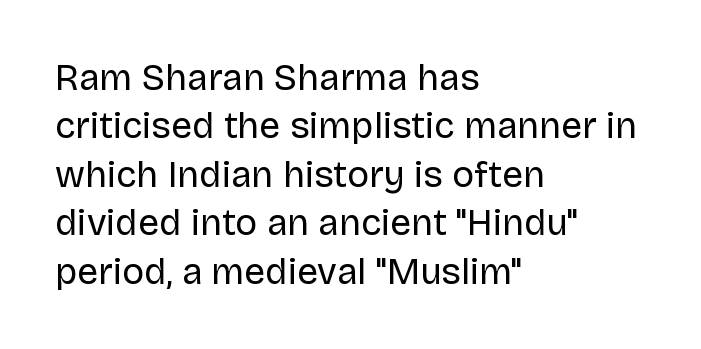
Q: Is the text bold? A: No.
Q: Is the text italic (slanted)? A: No, it is upright.
Q: Is the typeface a serif or a sans-serif typeface? A: Sans-serif.
Q: Is the text underlined? A: No.
Q: How is the paragraph aligned? A: Left-aligned.
Q: Is the spacing between letters normal or unusually wide? A: Normal.
Q: Is the spacing between lines tight, normal or loose? A: Normal.
Q: Width (condensed, normal, or wide)? A: Normal.
Q: Stroke contrast? A: Low.
Q: x-height? A: Large.
Q: Monospaced? A: No.
